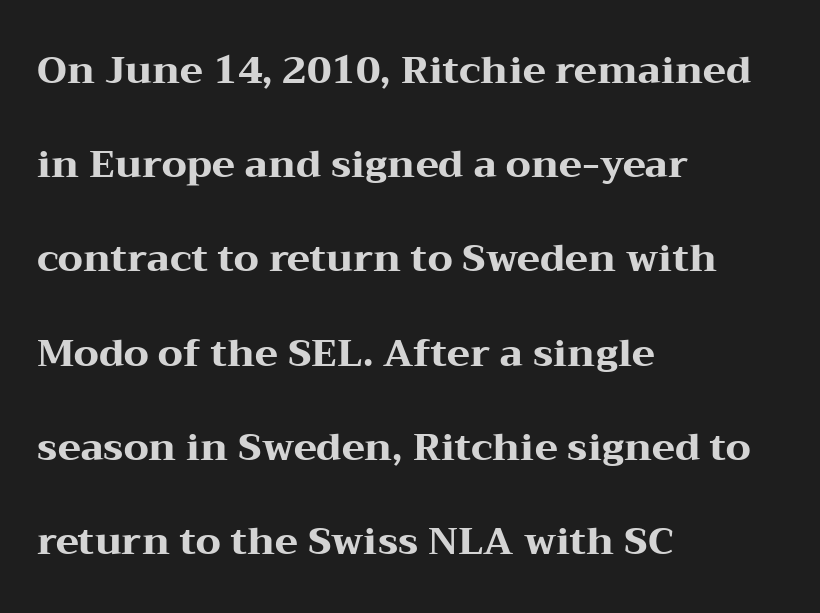
Q: Is the text bold? A: Yes.
Q: Is the text italic (slanted)? A: No, it is upright.
Q: Is the typeface a serif or a sans-serif typeface? A: Serif.
Q: Is the text underlined? A: No.
Q: How is the paragraph aligned? A: Left-aligned.
Q: Is the spacing between letters normal or unusually wide? A: Normal.
Q: Is the spacing between lines tight, normal or loose? A: Loose.
Q: Width (condensed, normal, or wide)? A: Wide.
Q: Stroke contrast? A: Medium.
Q: x-height? A: Medium.
Q: Monospaced? A: No.
